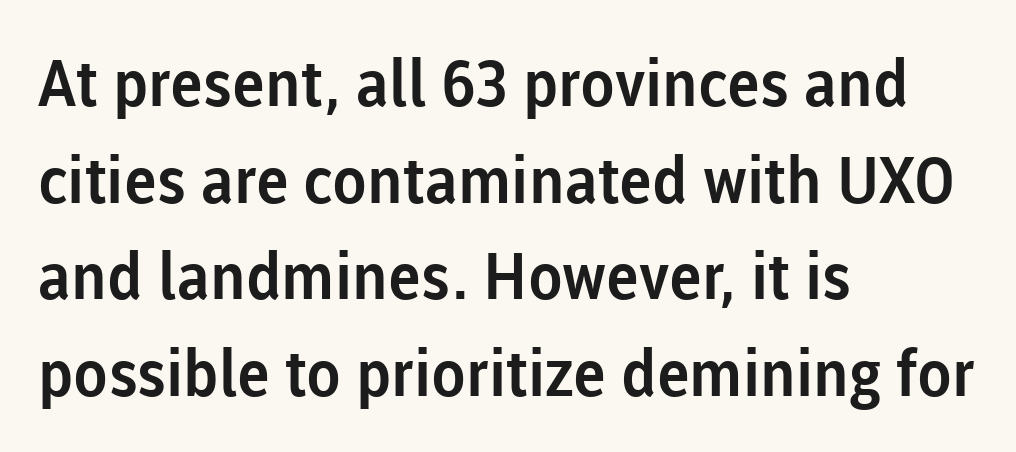
Q: Is the text italic (slanted)? A: No, it is upright.
Q: Is the typeface a serif or a sans-serif typeface? A: Sans-serif.
Q: Is the text underlined? A: No.
Q: How is the paragraph aligned? A: Left-aligned.
Q: Is the spacing between letters normal or unusually wide? A: Normal.
Q: Is the spacing between lines tight, normal or loose? A: Normal.
Q: Width (condensed, normal, or wide)? A: Normal.
Q: Stroke contrast? A: Low.
Q: x-height? A: Medium.
Q: Monospaced? A: No.
